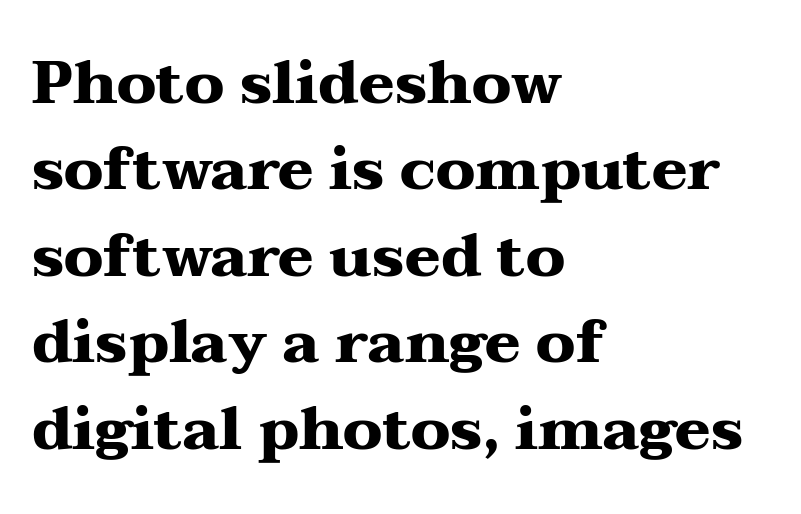
The image shows 60 px heavy, wide serif type, upright; set left-aligned, normal line spacing (1.44x), normal letter spacing, not underlined; medium stroke contrast and a medium x-height.
